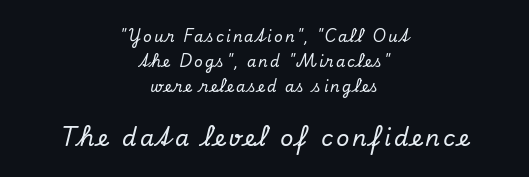
{"italic": "yes", "lean": "right", "slant_degrees": 13, "underline": "no", "align": "center", "line_spacing": "normal", "line_spacing_ratio": 1.67, "larger_block": "second", "size_ratio": 1.53, "glyph_px": 23}
